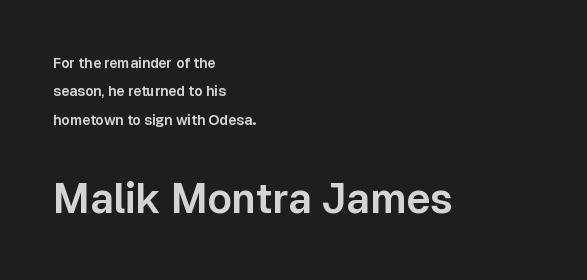
Q: Is the text italic (slanted)? A: No, it is upright.
Q: Is the typeface a serif or a sans-serif typeface? A: Sans-serif.
Q: Is the text underlined? A: No.
Q: How is the paragraph aligned? A: Left-aligned.
Q: Is the spacing between letters normal or unusually wide? A: Normal.
Q: Is the spacing between lines tight, normal or loose? A: Loose.
Q: Which block of text is set in a larger size, the first (top) or the second (bottom)? A: The second (bottom) one.
Q: Width (condensed, normal, or wide)? A: Normal.
Q: Stroke contrast? A: Low.
Q: x-height? A: Medium.
Q: Monospaced? A: No.
